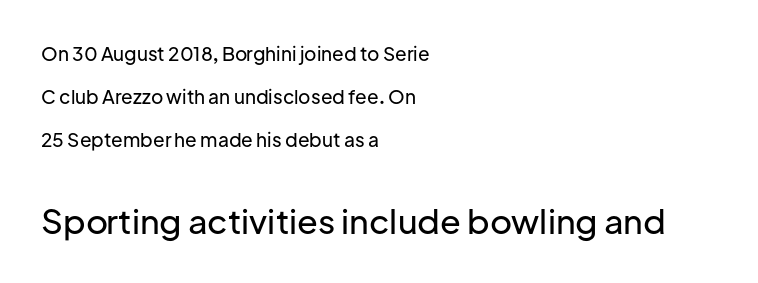
The image shows 34 px sans-serif type, upright; set left-aligned, loose line spacing (2.27x), normal letter spacing, not underlined; the second (bottom) block is 1.79x larger; low stroke contrast and a medium x-height.
